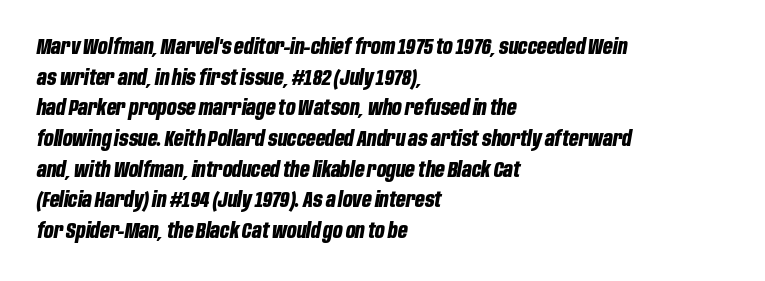
Q: Is the text bold? A: Yes.
Q: Is the text italic (slanted)? A: Yes, it leans right by about 10 degrees.
Q: Is the text underlined? A: No.
Q: How is the paragraph aligned? A: Left-aligned.
Q: Is the spacing between letters normal or unusually wide? A: Normal.
Q: Is the spacing between lines tight, normal or loose? A: Normal.
